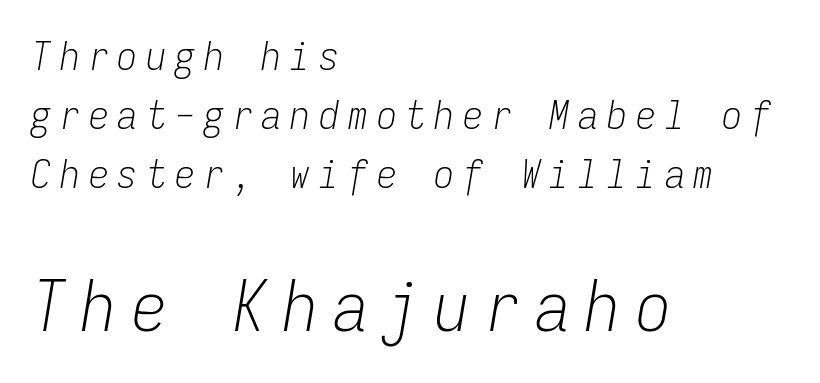
Do the characters align in a grid? Yes, the font is monospaced. Reading top to bottom, the characters get bigger at the block break. There is plenty of visible air inserted between adjacent glyphs. Only glyphs here, with clear space below each row. Posture: slanted.
